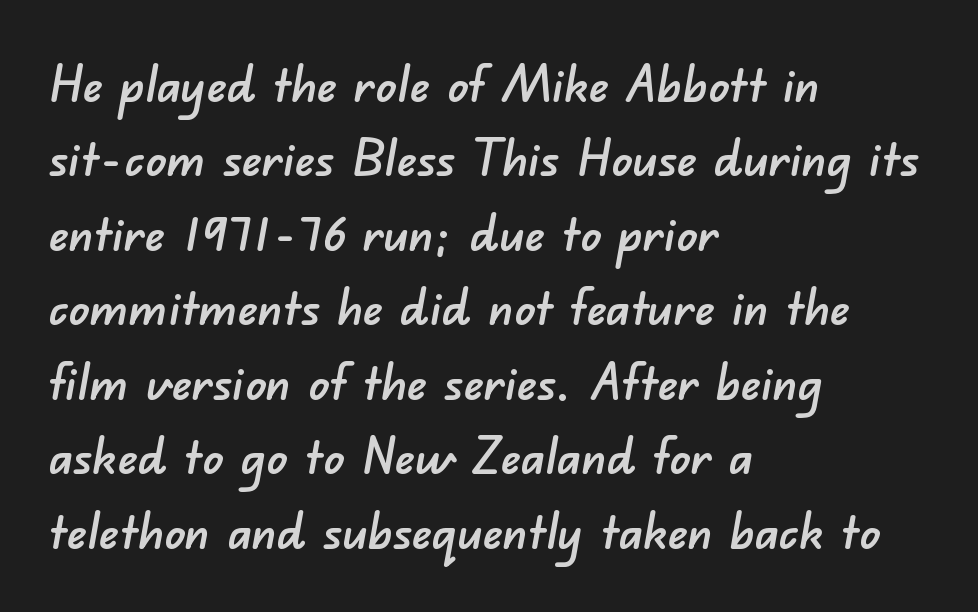
The image shows 51 px sans-serif type; set left-aligned, normal line spacing (1.46x), normal letter spacing, not underlined; low stroke contrast and a small x-height.
